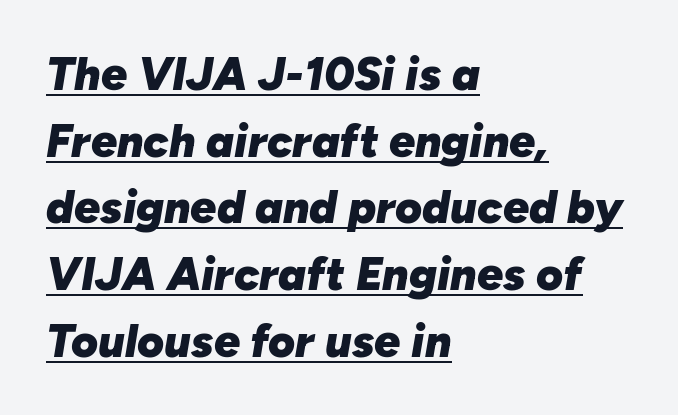
The image shows 46 px heavy type, italic (leaning right); set left-aligned, normal line spacing (1.45x), normal letter spacing, underlined; low stroke contrast and a medium x-height.
